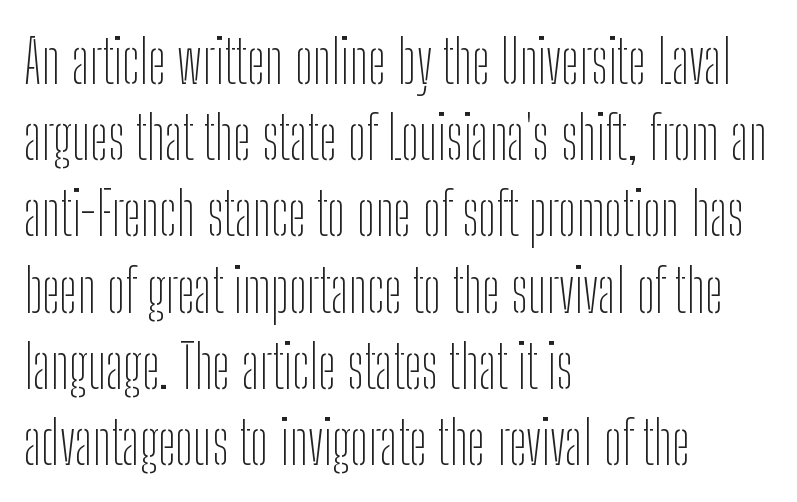
Q: Is the text bold? A: No.
Q: Is the text italic (slanted)? A: No, it is upright.
Q: Is the typeface a serif or a sans-serif typeface? A: Sans-serif.
Q: Is the text underlined? A: No.
Q: How is the paragraph aligned? A: Left-aligned.
Q: Is the spacing between letters normal or unusually wide? A: Normal.
Q: Is the spacing between lines tight, normal or loose? A: Normal.
Q: Width (condensed, normal, or wide)? A: Condensed.
Q: Stroke contrast? A: Low.
Q: x-height? A: Medium.
Q: Monospaced? A: No.
